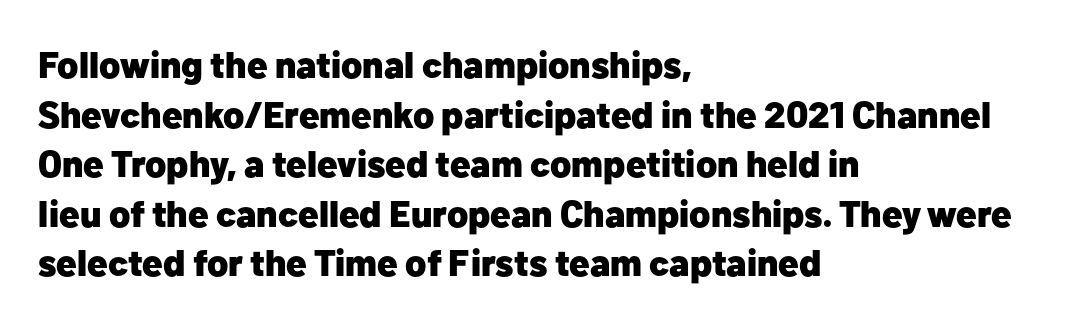
Between one letter and the next there's only the usual sliver of space. Normally led — the rows are evenly, conventionally spaced. The space beneath each line is pristine and unruled. This sample uses a sans-serif face. Here the designer chose a conventional face with non-uniform glyph widths.
